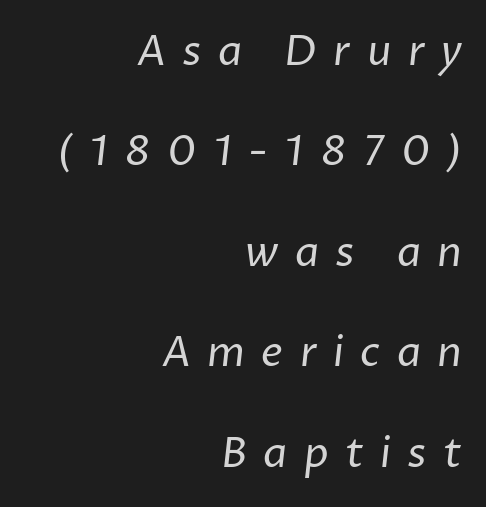
Q: Is the text bold? A: No.
Q: Is the typeface a serif or a sans-serif typeface? A: Sans-serif.
Q: Is the text underlined? A: No.
Q: How is the paragraph aligned? A: Right-aligned.
Q: Is the spacing between letters normal or unusually wide? A: Unusually wide.
Q: Is the spacing between lines tight, normal or loose? A: Loose.
Q: Width (condensed, normal, or wide)? A: Normal.
Q: Stroke contrast? A: Low.
Q: x-height? A: Medium.
Q: Monospaced? A: No.
